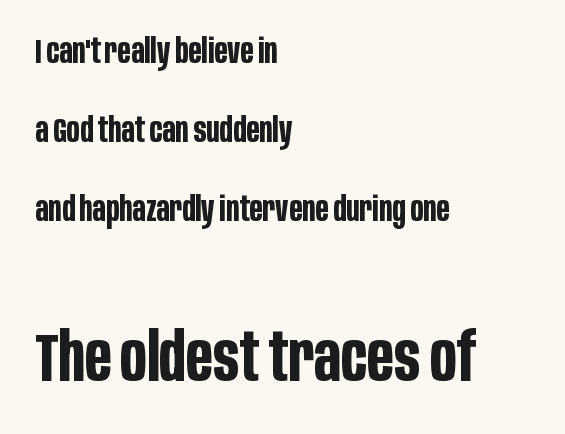
Q: Is the text bold? A: Yes.
Q: Is the text italic (slanted)? A: No, it is upright.
Q: Is the typeface a serif or a sans-serif typeface? A: Sans-serif.
Q: Is the text underlined? A: No.
Q: How is the paragraph aligned? A: Left-aligned.
Q: Is the spacing between letters normal or unusually wide? A: Normal.
Q: Is the spacing between lines tight, normal or loose? A: Loose.
Q: Which block of text is set in a larger size, the first (top) or the second (bottom)? A: The second (bottom) one.
Q: Width (condensed, normal, or wide)? A: Condensed.
Q: Stroke contrast? A: Low.
Q: x-height? A: Large.
Q: Monospaced? A: No.
